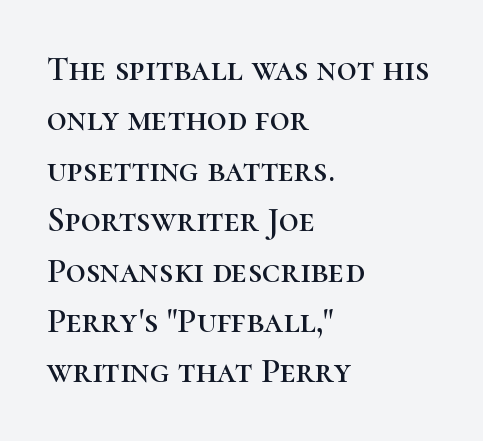
{"serif": "yes", "italic": "no", "width": "normal", "stroke_contrast": "high", "x_height": "medium", "monospaced": "no", "underline": "no", "align": "left", "line_spacing": "normal", "line_spacing_ratio": 1.44, "letter_spacing": "normal", "letter_spacing_em": 0.0, "glyph_px": 35}
